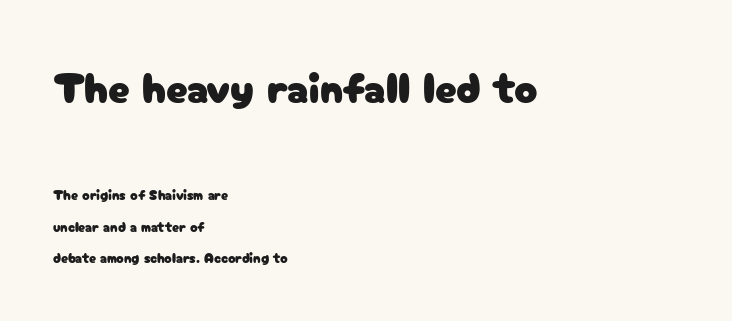
{"serif": "no", "italic": "no", "width": "normal", "stroke_contrast": "low", "x_height": "medium", "monospaced": "no", "underline": "no", "align": "left", "line_spacing": "loose", "line_spacing_ratio": 2.23, "letter_spacing": "normal", "letter_spacing_em": 0.0, "larger_block": "first", "size_ratio": 3.07, "glyph_px": 43}
